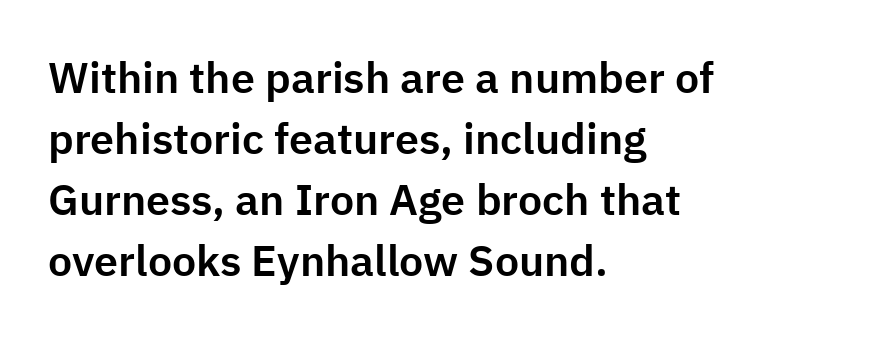
{"serif": "no", "italic": "no", "width": "normal", "stroke_contrast": "low", "x_height": "medium", "monospaced": "no", "underline": "no", "align": "left", "line_spacing": "normal", "line_spacing_ratio": 1.42, "letter_spacing": "normal", "letter_spacing_em": 0.0, "glyph_px": 43}
